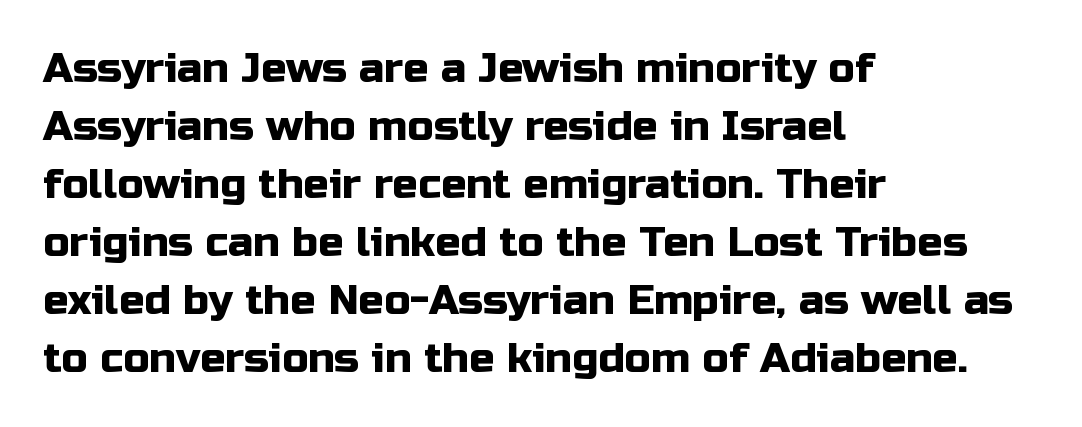
This is roman type, the default non-slanted kind. Casual observation: everything's shoved over to the left. Rule under the text: the space is simply empty. The rows are spaced the way most documents space them. Regarding serifs, this sample does without them. Is this a fixed-width face? No — the glyphs have proportional, varying widths.
